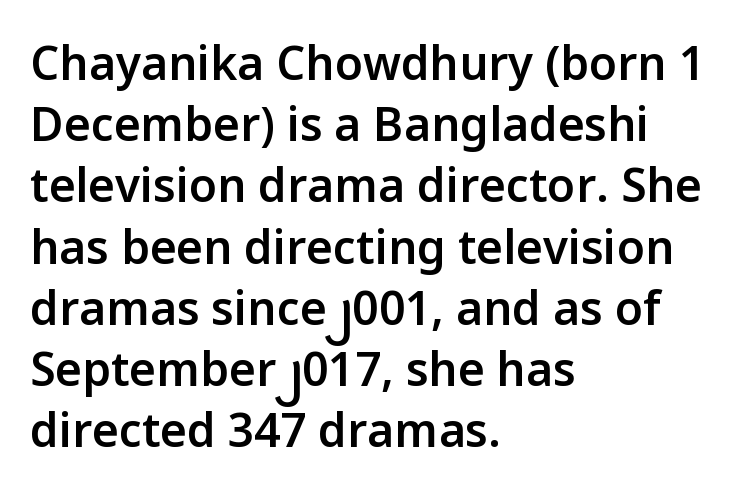
{"serif": "no", "italic": "no", "bold": "semi", "weight": "semibold", "width": "normal", "stroke_contrast": "low", "x_height": "medium", "monospaced": "no", "underline": "no", "align": "left", "line_spacing": "normal", "line_spacing_ratio": 1.33, "letter_spacing": "normal", "letter_spacing_em": 0.0, "glyph_px": 46}
